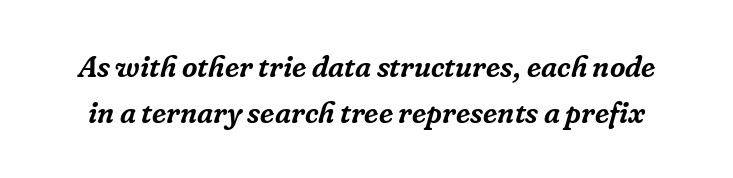
The image shows 30 px serif type, italic (leaning right); set normal line spacing (1.52x), normal letter spacing, not underlined; low stroke contrast and a medium x-height.
